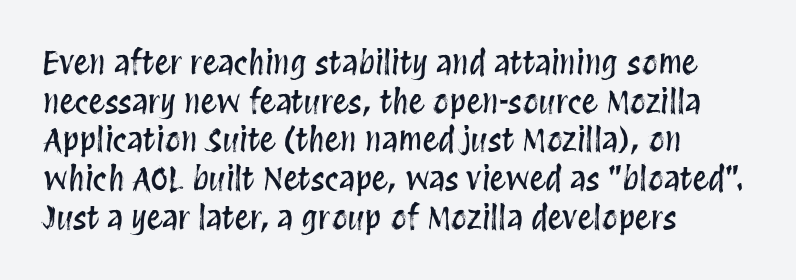
Think of a printed novel: that variable character pitch is what you see here. If you drew a line through each stem, it would be perfectly vertical. Check the space under the baseline: it is left empty. The paragraph has a hard left edge and a soft right edge. Standard letterfit; no display-style spreading of the glyphs.
